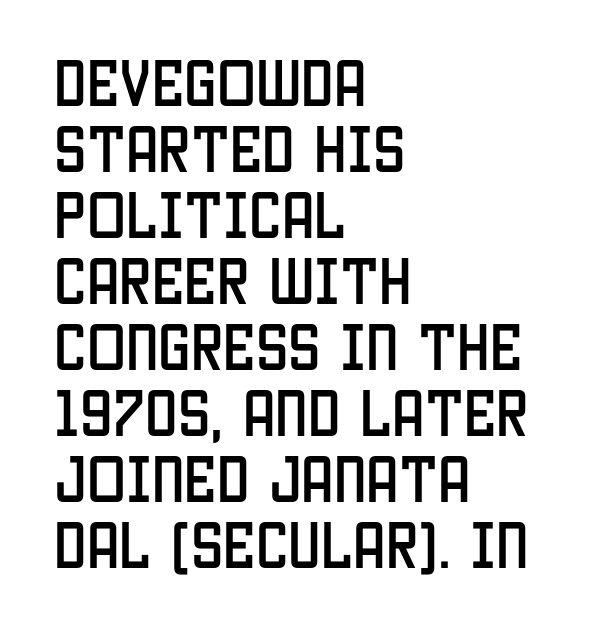
This sample keeps an unexceptional amount of space between lines. Reading down the block, your eye returns to a fixed left position each line. This sample has the flowing, uneven cadence of proportional lettering. Are there feet on the stems? There aren't — it's a sans. Does the lettering tilt? It doesn't — this is upright. The strip under each line holds only bare page.
